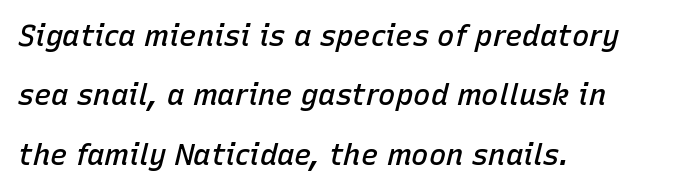
The image shows 29 px semibold type, italic (leaning right); set left-aligned, loose line spacing (2.05x), normal letter spacing, not underlined; low stroke contrast and a medium x-height.
